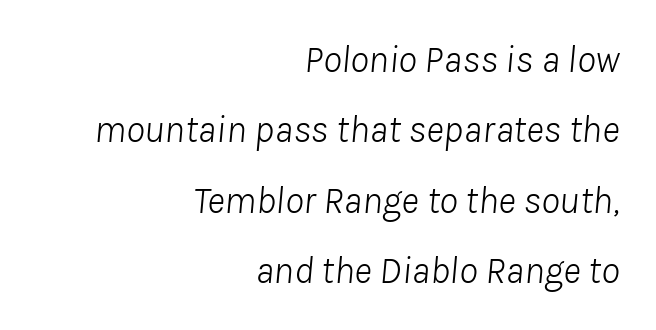
Q: Is the text bold? A: No.
Q: Is the text italic (slanted)? A: Yes, it leans right by about 8 degrees.
Q: Is the text underlined? A: No.
Q: How is the paragraph aligned? A: Right-aligned.
Q: Is the spacing between letters normal or unusually wide? A: Normal.
Q: Width (condensed, normal, or wide)? A: Normal.
Q: Stroke contrast? A: Low.
Q: x-height? A: Medium.
Q: Monospaced? A: No.
